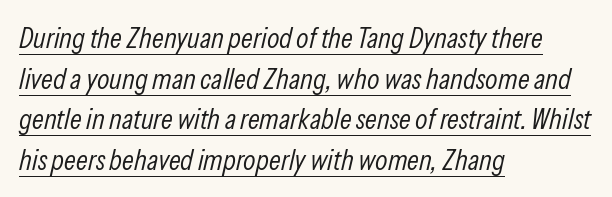
The image shows 29 px light, condensed type, italic (leaning right); set left-aligned, normal line spacing (1.4x), normal letter spacing, underlined; low stroke contrast and a medium x-height.
